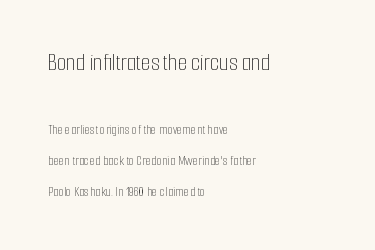
The image shows 24 px text type, upright; set left-aligned, loose line spacing (2.23x), normal letter spacing, not underlined; the first (top) block is 1.71x larger.
